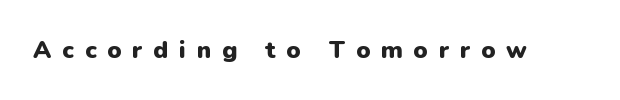
Tall strokes in this sample are plumb rather than angled. In terms of weight, the rendering is a true, heavy bold. The glyphs are unaccompanied by any horizontal stroke below them. How are the letters spaced? Widely, with obvious added tracking.
